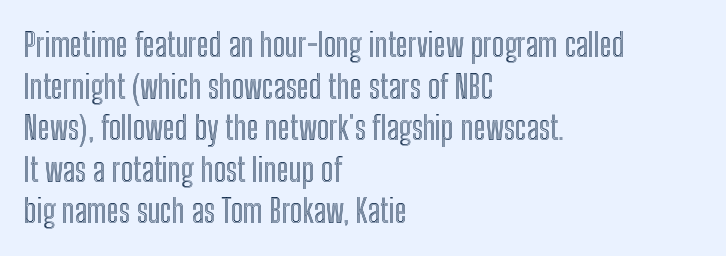
Proportional: the letters do not fall into vertical columns. The font's upright variant was chosen for this text. Plain, unruled lines of type. The lines in this sample share a left origin and differ only in where they stop.
